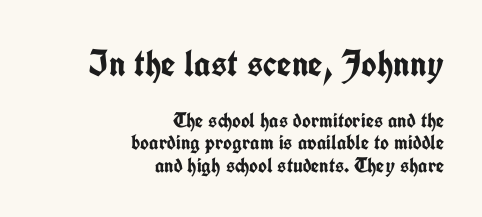
The image shows 37 px semibold, condensed sans-serif type, upright; set right-aligned, tight line spacing (1.05x), normal letter spacing, not underlined; the first (top) block is 1.76x larger; low stroke contrast and a medium x-height.
